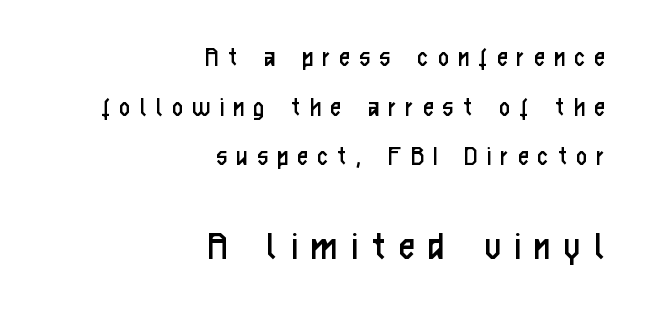
The image shows 43 px regular-weight, condensed sans-serif type, upright; set right-aligned, line spacing 1.71x, unusually wide letter spacing (+0.34 em), not underlined; the second (bottom) block is 1.48x larger; low stroke contrast and a medium x-height.
